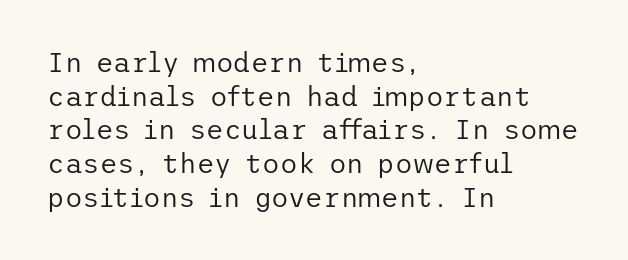
The image shows 27 px text type, upright; set left-aligned, normal line spacing (1.25x), normal letter spacing, not underlined.
